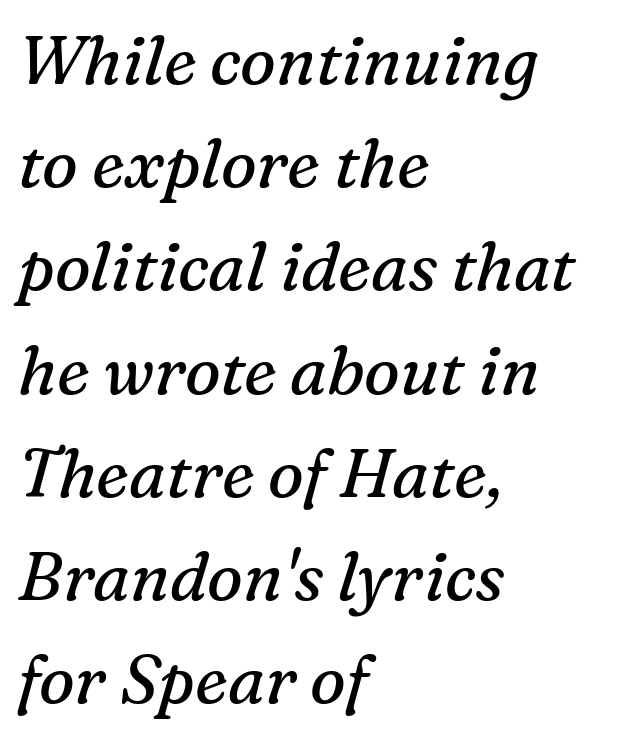
The image shows 67 px regular-weight serif type, italic (leaning right); set left-aligned, normal line spacing (1.54x), normal letter spacing, not underlined; medium stroke contrast and a medium x-height.
